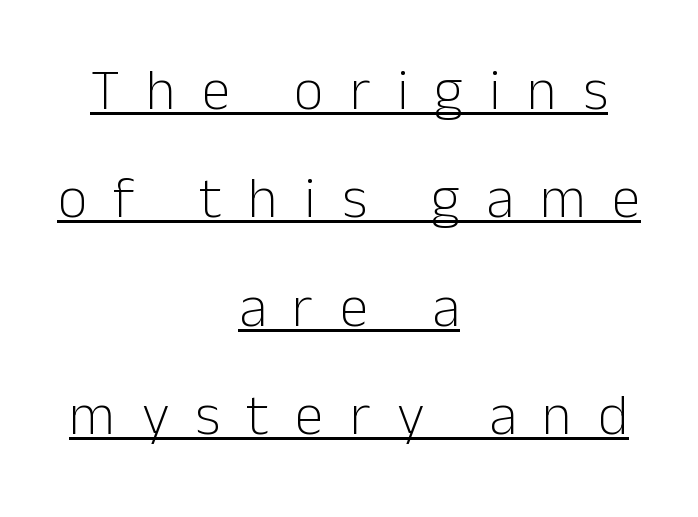
The image shows 58 px light sans-serif type, upright; set centered, line spacing 1.87x, unusually wide letter spacing (+0.45 em), underlined; low stroke contrast and a medium x-height.
